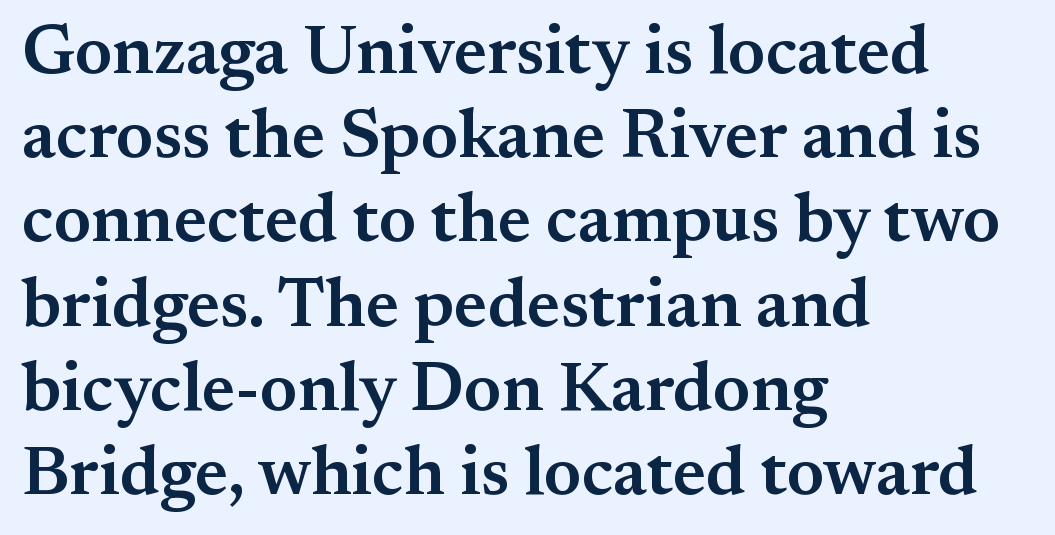
Q: Is the text bold? A: Semi-bold.
Q: Is the text italic (slanted)? A: No, it is upright.
Q: Is the typeface a serif or a sans-serif typeface? A: Serif.
Q: Is the text underlined? A: No.
Q: How is the paragraph aligned? A: Left-aligned.
Q: Is the spacing between letters normal or unusually wide? A: Normal.
Q: Width (condensed, normal, or wide)? A: Normal.
Q: Stroke contrast? A: Medium.
Q: x-height? A: Small.
Q: Monospaced? A: No.
